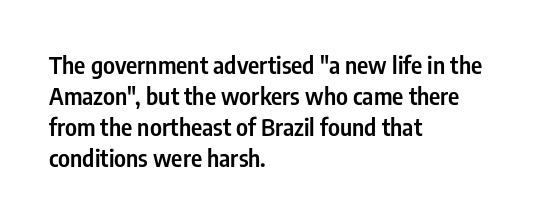
The strip under each line holds only bare page. Default kerning and tracking; the words read as compact shapes. This is the regular roman posture of the typeface. Regular leading. One-word summary of the alignment: left.
